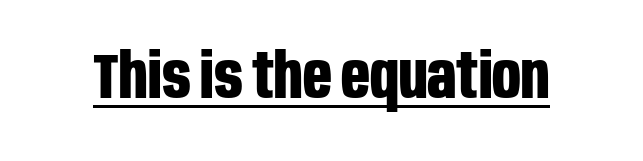
{"serif": "no", "italic": "no", "bold": "yes", "weight": "bold", "width": "condensed", "stroke_contrast": "low", "x_height": "large", "monospaced": "no", "underline": "yes", "letter_spacing": "normal", "letter_spacing_em": 0.0, "glyph_px": 63}
